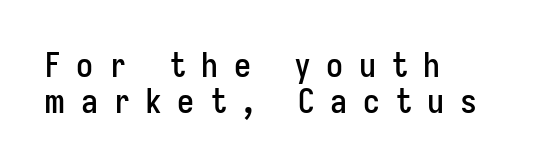
{"serif": "no", "italic": "no", "width": "condensed", "stroke_contrast": "low", "x_height": "medium", "monospaced": "no", "underline": "no", "align": "left", "line_spacing": "tight", "line_spacing_ratio": 1.07, "letter_spacing": "wide", "letter_spacing_em": 0.45, "glyph_px": 34}
